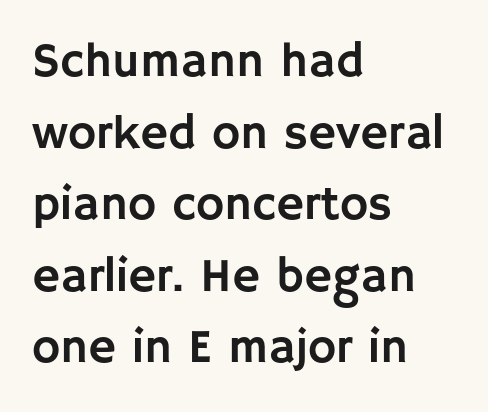
{"serif": "no", "italic": "no", "width": "normal", "stroke_contrast": "low", "x_height": "large", "monospaced": "no", "underline": "no", "align": "left", "line_spacing": "normal", "line_spacing_ratio": 1.49, "letter_spacing": "normal", "letter_spacing_em": 0.0, "glyph_px": 48}
